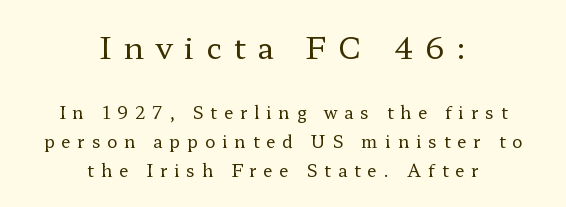
Do the characters align in a grid? No, the font is proportional. The axis of the letterforms is exactly vertical. To sum up the face: it has serifs. The block sitting higher on the canvas is the one with enlarged characters. Stroke thickness stays within the range of a standard reading face or lighter. The face used here is rendered with a markedly widened letterfit.
